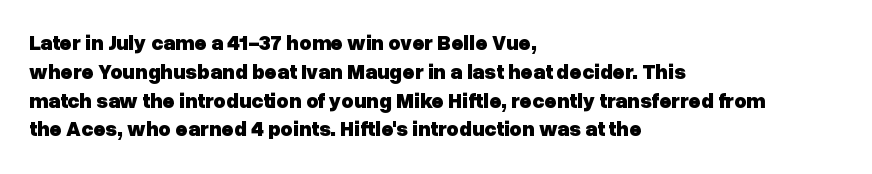
Leftover space on each line is placed entirely after the last word. The baseline area is clear. Tracking value appears to be zero — textbook default spacing. Is the type bold? Yes — the strokes are clearly thick and heavy.
